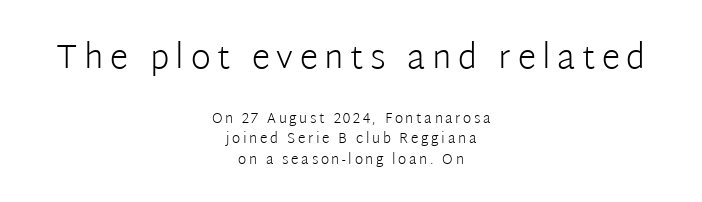
These lines sit exactly where default settings would place them. Neither beginnings nor endings align; midpoints do. Is this a fixed-width face? No — the glyphs have proportional, varying widths. The gap between lines stays unmarked. Large over small — that's the arrangement of the two blocks here.
